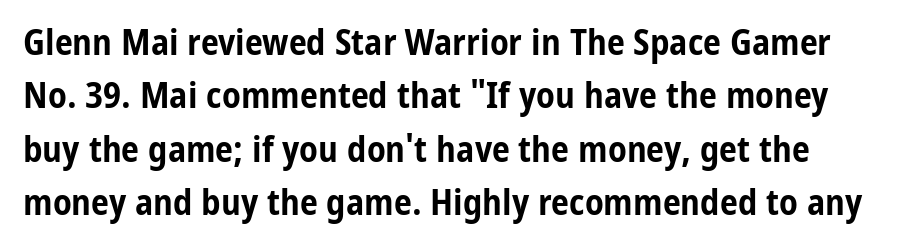
Default kerning and tracking; the words read as compact shapes. Successive baselines arrive at the customary interval. The passage shown is not underscored anywhere. Observe the absence of serifs on each vertical stroke in this sample.
